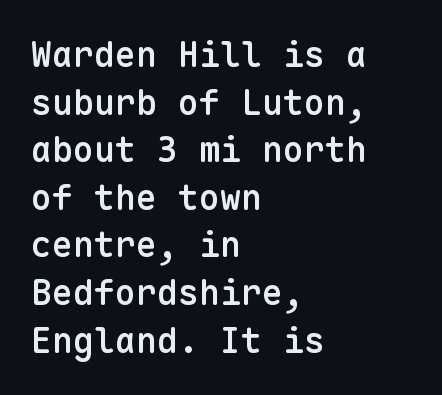
These lines were composed using upright roman letters. Check under the words: just untouched page. Think of a typewriter: that constant character pitch is what you see here. The vertical gap from one line to the next is medium. Emphasis by weight is partial: semibold. Each line starts at the same left margin while the right side varies.
